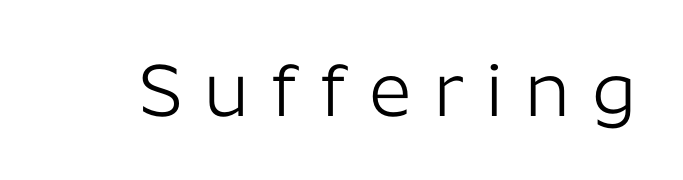
Q: Is the text bold? A: No.
Q: Is the text italic (slanted)? A: No, it is upright.
Q: Is the typeface a serif or a sans-serif typeface? A: Sans-serif.
Q: Is the text underlined? A: No.
Q: Is the spacing between letters normal or unusually wide? A: Unusually wide.
Q: Width (condensed, normal, or wide)? A: Normal.
Q: Stroke contrast? A: Low.
Q: x-height? A: Medium.
Q: Monospaced? A: No.
